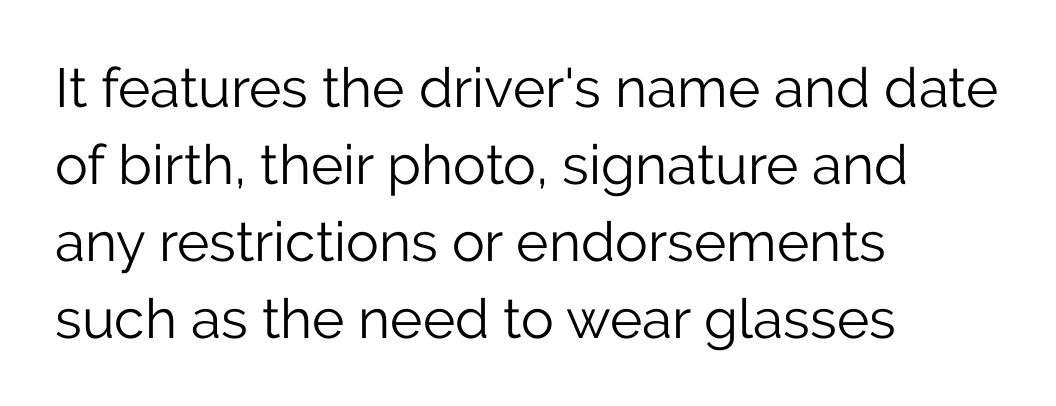
These glyphs show unthickened strokes, regular width or finer. Nothing sits at the stroke ends, so this counts as sans-serif. Honestly, the row spacing looks completely unremarkable. The type sits square on the baseline with zero lean.
